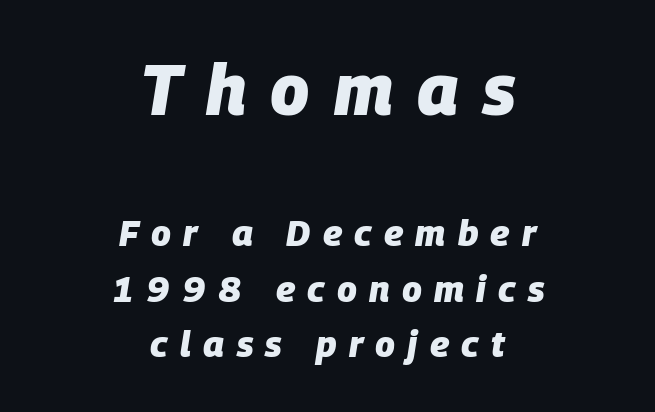
Q: Is the text bold? A: Yes.
Q: Is the text italic (slanted)? A: Yes, it leans right by about 9 degrees.
Q: Is the text underlined? A: No.
Q: How is the paragraph aligned? A: Centered.
Q: Is the spacing between letters normal or unusually wide? A: Unusually wide.
Q: Is the spacing between lines tight, normal or loose? A: Normal.
Q: Which block of text is set in a larger size, the first (top) or the second (bottom)? A: The first (top) one.
Q: Width (condensed, normal, or wide)? A: Normal.
Q: Stroke contrast? A: Low.
Q: x-height? A: Large.
Q: Monospaced? A: No.
